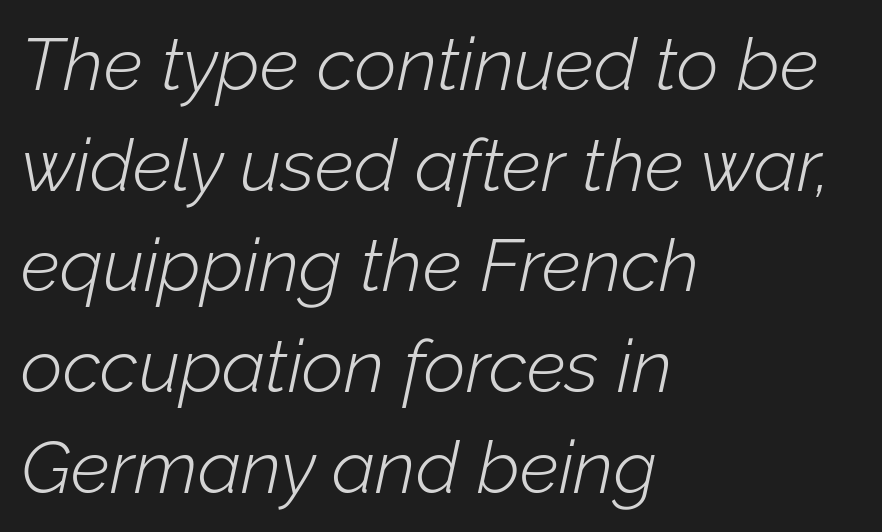
{"italic": "yes", "lean": "right", "slant_degrees": 12, "bold": "no", "weight": "light", "width": "normal", "stroke_contrast": "low", "x_height": "medium", "monospaced": "no", "underline": "no", "align": "left", "line_spacing": "normal", "line_spacing_ratio": 1.38, "letter_spacing": "normal", "letter_spacing_em": 0.0, "glyph_px": 73}
